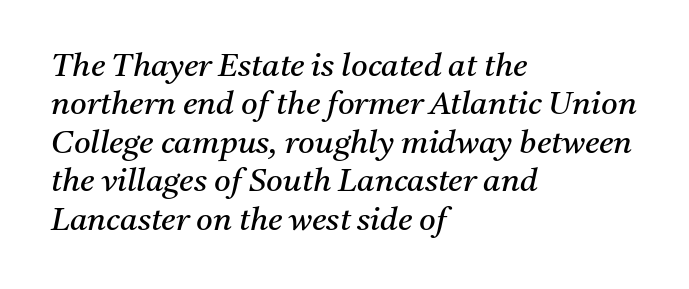
Q: Is the text bold? A: No.
Q: Is the text italic (slanted)? A: Yes, it leans right by about 11 degrees.
Q: Is the typeface a serif or a sans-serif typeface? A: Serif.
Q: Is the text underlined? A: No.
Q: How is the paragraph aligned? A: Left-aligned.
Q: Is the spacing between letters normal or unusually wide? A: Normal.
Q: Width (condensed, normal, or wide)? A: Normal.
Q: Stroke contrast? A: Medium.
Q: x-height? A: Medium.
Q: Monospaced? A: No.
